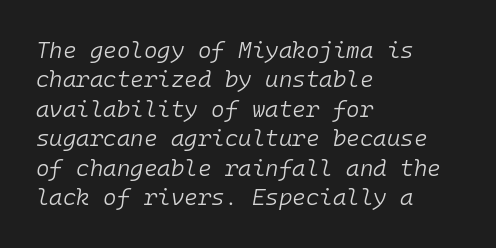
{"italic": "yes", "lean": "right", "slant_degrees": 10, "bold": "no", "underline": "no", "align": "left", "line_spacing": "normal", "line_spacing_ratio": 1.28, "letter_spacing": "normal", "letter_spacing_em": 0.0, "glyph_px": 23}
